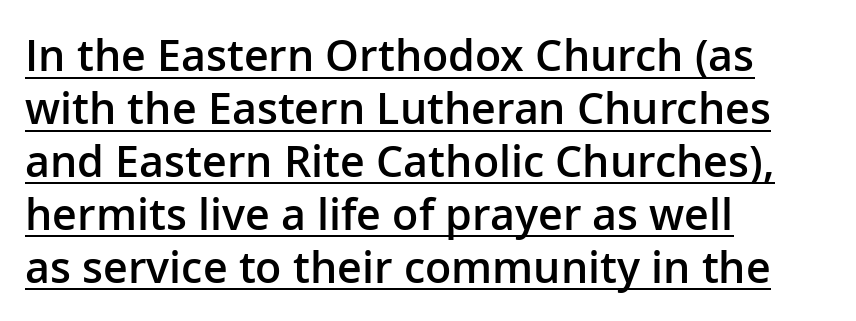
{"serif": "no", "italic": "no", "bold": "semi", "weight": "semibold", "width": "normal", "stroke_contrast": "low", "x_height": "medium", "monospaced": "no", "underline": "yes", "align": "left", "line_spacing_ratio": 1.23, "letter_spacing": "normal", "letter_spacing_em": 0.0, "glyph_px": 43}
